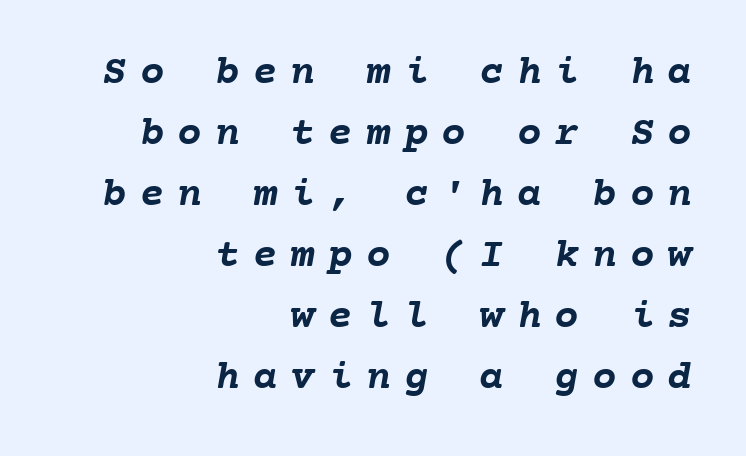
{"bold": "yes", "weight": "semibold", "width": "normal", "stroke_contrast": "low", "x_height": "medium", "monospaced": "yes", "underline": "no", "align": "right", "line_spacing": "normal", "line_spacing_ratio": 1.49, "letter_spacing": "wide", "letter_spacing_em": 0.32, "glyph_px": 41}
